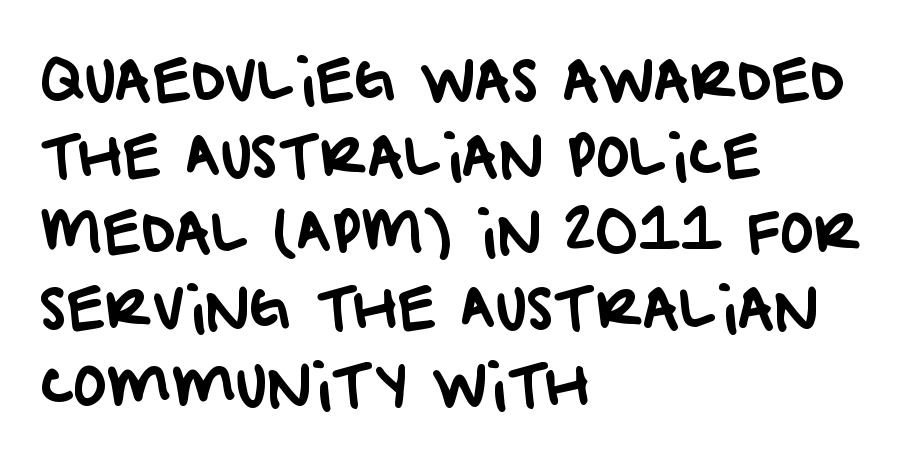
Q: Is the typeface a serif or a sans-serif typeface? A: Sans-serif.
Q: Is the text underlined? A: No.
Q: How is the paragraph aligned? A: Left-aligned.
Q: Is the spacing between letters normal or unusually wide? A: Normal.
Q: Is the spacing between lines tight, normal or loose? A: Normal.
Q: Width (condensed, normal, or wide)? A: Normal.
Q: Stroke contrast? A: Low.
Q: x-height? A: Large.
Q: Monospaced? A: No.
